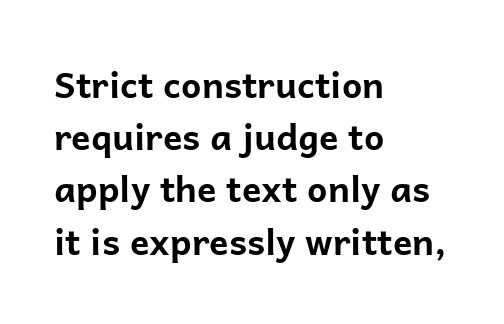
Q: Is the text bold? A: Yes.
Q: Is the text italic (slanted)? A: No, it is upright.
Q: Is the typeface a serif or a sans-serif typeface? A: Sans-serif.
Q: Is the text underlined? A: No.
Q: How is the paragraph aligned? A: Left-aligned.
Q: Is the spacing between letters normal or unusually wide? A: Normal.
Q: Is the spacing between lines tight, normal or loose? A: Normal.
Q: Width (condensed, normal, or wide)? A: Normal.
Q: Stroke contrast? A: Low.
Q: x-height? A: Medium.
Q: Monospaced? A: No.
